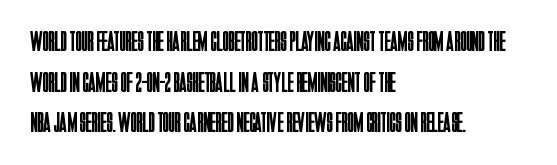
Teacher's note: observe the even left margin — that is flush-left alignment. I'd call this a sans setting — the letters go barefoot. Any mark beneath the type? The region is blank. Nobody touched the tracking dial on this one. Weight: not bold — regular or lighter. A typesetter would call this proportional, since set widths differ per character.
